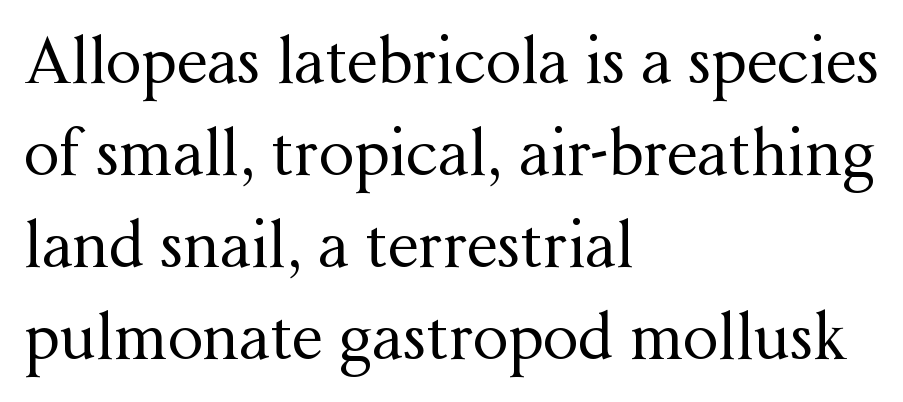
{"serif": "yes", "italic": "no", "bold": "no", "weight": "regular", "width": "normal", "stroke_contrast": "medium", "x_height": "medium", "monospaced": "no", "underline": "no", "align": "left", "line_spacing": "normal", "line_spacing_ratio": 1.46, "letter_spacing": "normal", "letter_spacing_em": 0.0, "glyph_px": 63}
